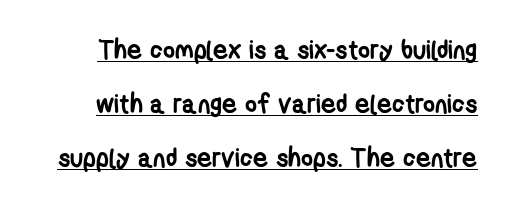
{"bold": "yes", "underline": "yes", "line_spacing": "loose", "line_spacing_ratio": 2.07, "letter_spacing": "normal", "letter_spacing_em": 0.0, "glyph_px": 26}
